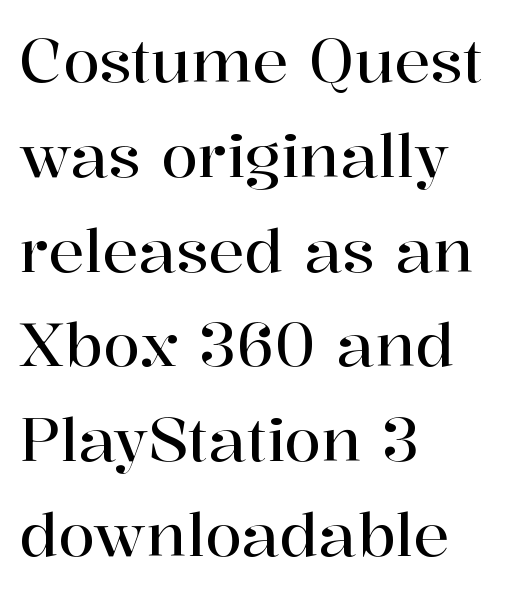
The image shows 60 px serif type, upright; set left-aligned, normal line spacing (1.58x), normal letter spacing, not underlined; high stroke contrast and a medium x-height.
